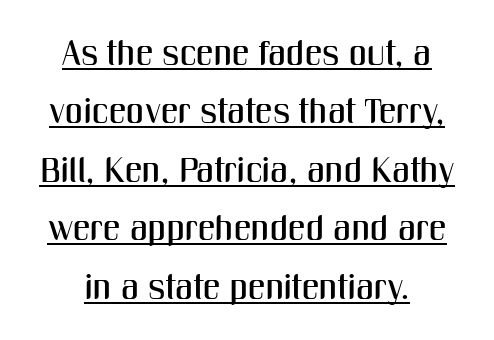
Does the leading feel generous? No, just average. Type style note: lacks serifs. The line texture is even and compact thanks to regular tracking. A typesetter would call this proportional, since set widths differ per character. The specimen includes a rule beneath the text block's lines.
